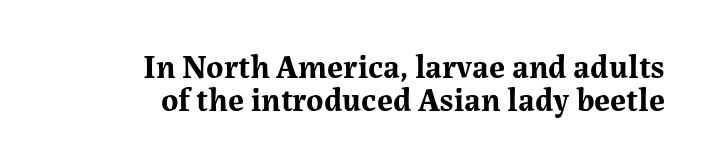
The image shows 33 px bold serif type, upright; set right-aligned, tight line spacing (1.01x), normal letter spacing, not underlined; medium stroke contrast and a medium x-height.
